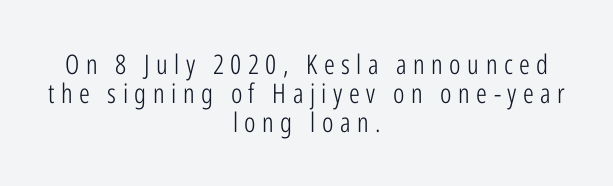
{"italic": "no", "bold": "no", "underline": "no", "align": "center", "line_spacing": "tight", "line_spacing_ratio": 1.08, "letter_spacing": "wide", "letter_spacing_em": 0.24, "glyph_px": 27}
